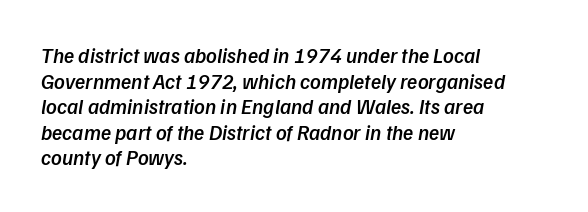
Beneath every word, the page is bare. The passage is arranged the way most books set body copy — flush left. Students, this is semibold: more ink than regular, less than bold. The face used here is rendered with its standard letterfit.
